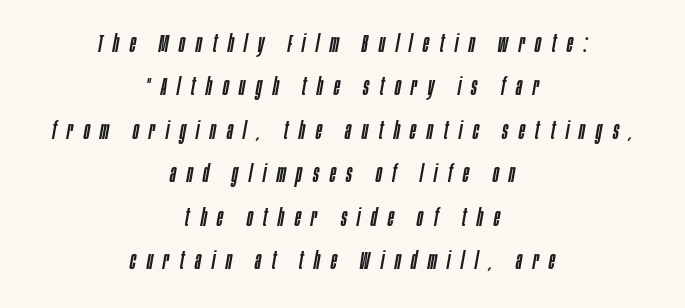
The image shows 25 px text type, italic (leaning right); set centered, line spacing 1.74x, unusually wide letter spacing (+0.43 em), not underlined.
